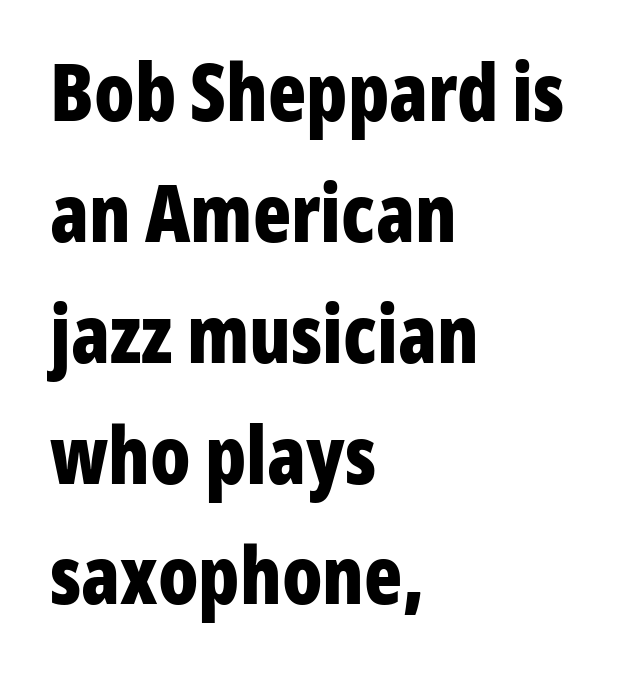
The image shows 79 px bold, condensed sans-serif type, upright; set left-aligned, normal line spacing (1.53x), normal letter spacing, not underlined; low stroke contrast and a medium x-height.
